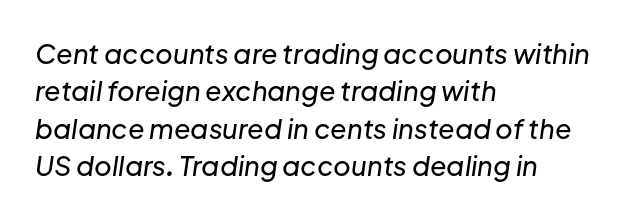
Q: Is the text italic (slanted)? A: Yes, it leans right by about 8 degrees.
Q: Is the text underlined? A: No.
Q: How is the paragraph aligned? A: Left-aligned.
Q: Is the spacing between letters normal or unusually wide? A: Normal.
Q: Is the spacing between lines tight, normal or loose? A: Normal.
